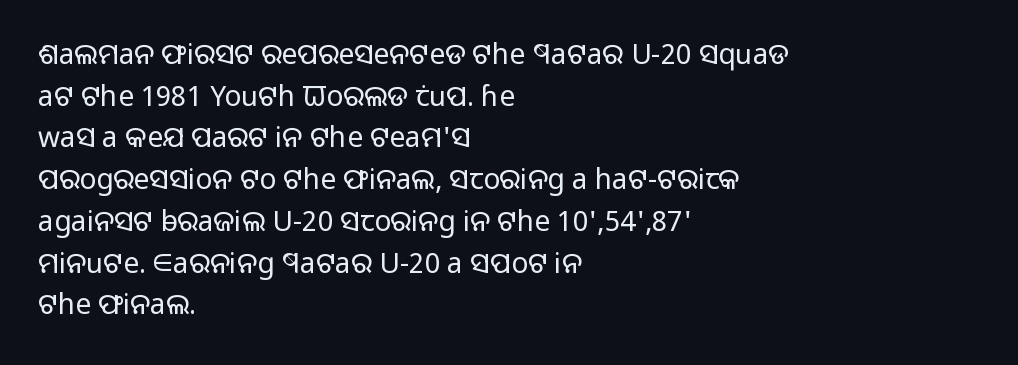
The image shows 28 px light sans-serif type, upright; set left-aligned, normal line spacing (1.49x), normal letter spacing, not underlined; low stroke contrast and a medium x-height.
